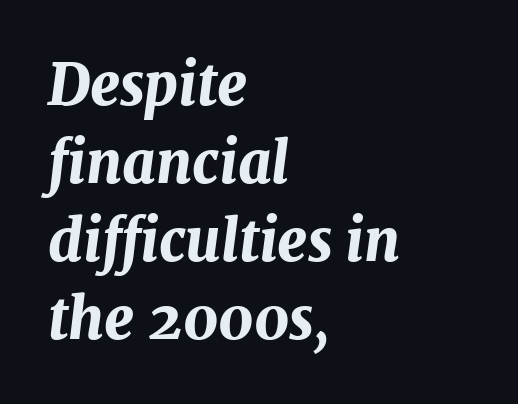
The specimen omits any rule beneath the text block's lines. This rendering uses left alignment, leaving the right contour irregular. The specimen reads as italic at a glance. Looks like regular typesetting: each glyph gets only the width it needs. Does extra space separate the letters? No, they use regular spacing.
